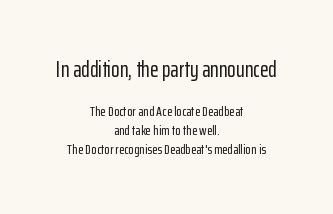
The image shows 22 px text type, upright; set centered, normal line spacing (1.37x), normal letter spacing, not underlined; the first (top) block is 1.57x larger.
